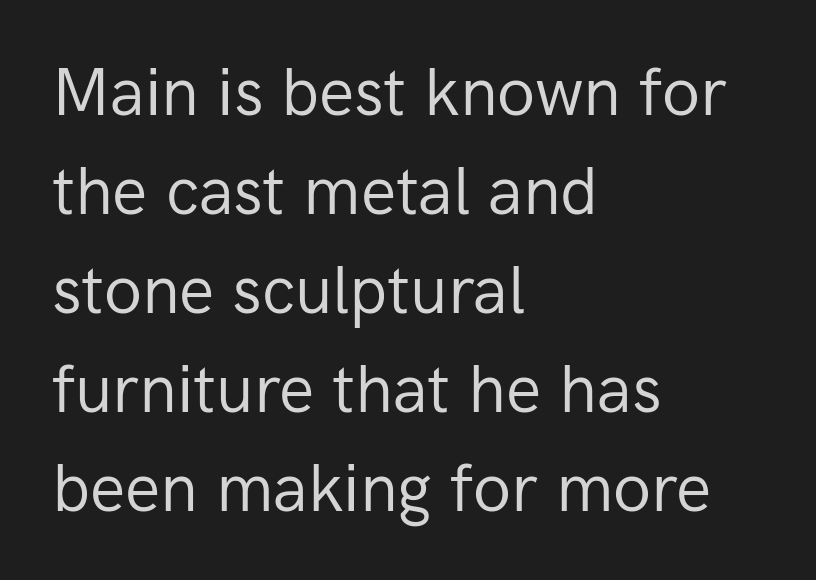
The image shows 66 px regular-weight sans-serif type, upright; set left-aligned, normal line spacing (1.5x), normal letter spacing, not underlined; low stroke contrast and a medium x-height.
